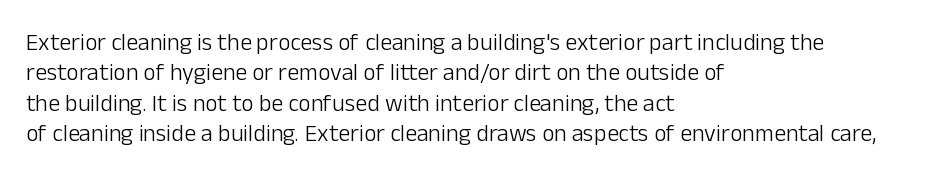
The type sits square on the baseline with zero lean. Only glyphs here, with clear space below each row. This sample is left-justified, so line endings fall wherever the words run out. Nothing unusual about the tracking: characters are spaced as the font intends. No extra ink here — the face is not bold.
